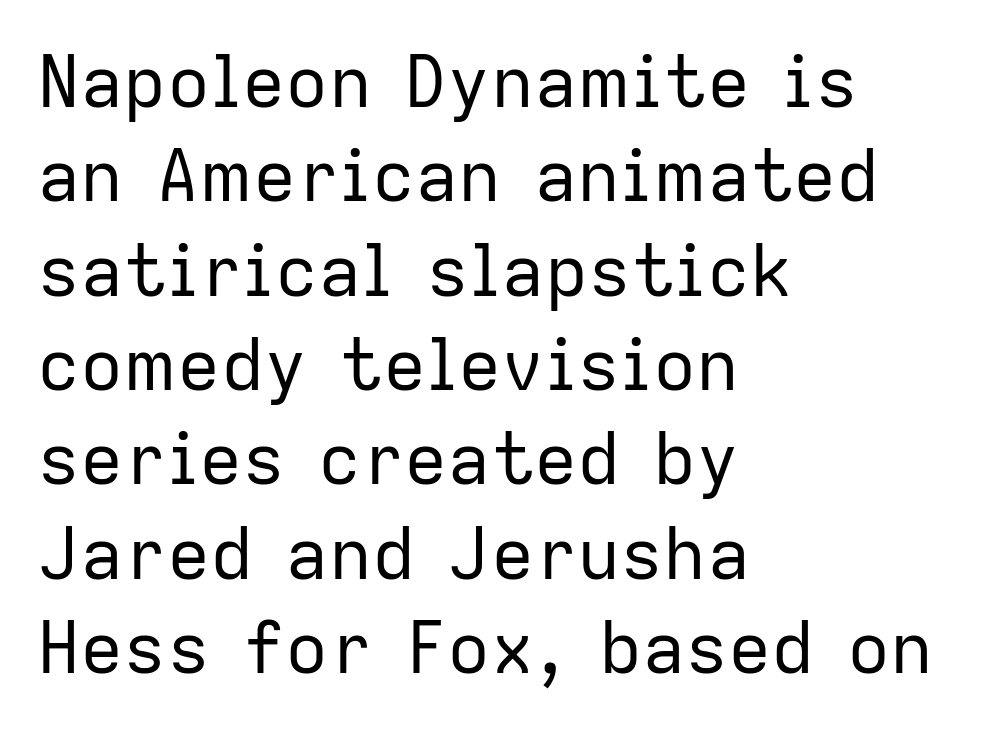
Q: Is the text bold? A: No.
Q: Is the text italic (slanted)? A: No, it is upright.
Q: Is the typeface a serif or a sans-serif typeface? A: Sans-serif.
Q: Is the text underlined? A: No.
Q: How is the paragraph aligned? A: Left-aligned.
Q: Is the spacing between letters normal or unusually wide? A: Normal.
Q: Is the spacing between lines tight, normal or loose? A: Normal.
Q: Width (condensed, normal, or wide)? A: Normal.
Q: Stroke contrast? A: Low.
Q: x-height? A: Medium.
Q: Monospaced? A: No.
